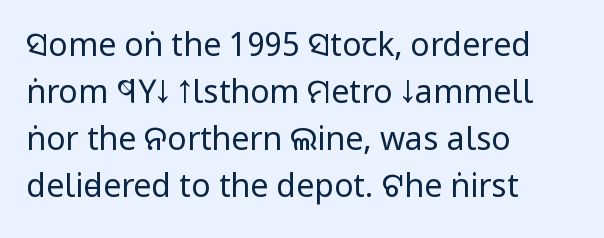
Here the designer chose a conventional face with non-uniform glyph widths. Serif or sans? Sans — the stroke terminals are bare. The lines sit at an ordinary, default distance from one another. Italic: no, the glyphs are upright roman. Letters rest on an invisible, unmarked baseline.
